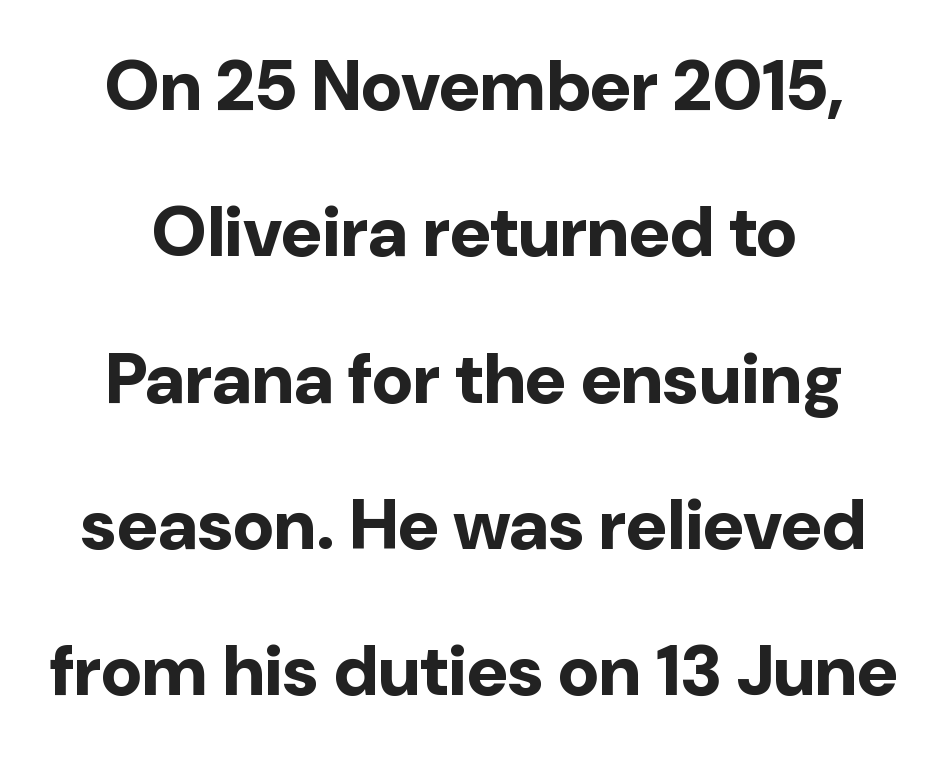
{"serif": "no", "italic": "no", "bold": "yes", "weight": "bold", "width": "normal", "stroke_contrast": "low", "x_height": "medium", "monospaced": "no", "underline": "no", "align": "center", "line_spacing": "loose", "line_spacing_ratio": 2.06, "letter_spacing": "normal", "letter_spacing_em": 0.0, "glyph_px": 71}
